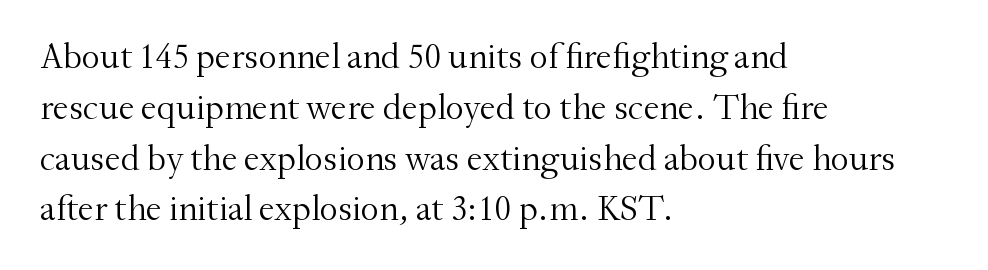
Q: Is the text bold? A: No.
Q: Is the text italic (slanted)? A: No, it is upright.
Q: Is the typeface a serif or a sans-serif typeface? A: Serif.
Q: Is the text underlined? A: No.
Q: How is the paragraph aligned? A: Left-aligned.
Q: Is the spacing between letters normal or unusually wide? A: Normal.
Q: Is the spacing between lines tight, normal or loose? A: Normal.
Q: Width (condensed, normal, or wide)? A: Normal.
Q: Stroke contrast? A: Medium.
Q: x-height? A: Small.
Q: Monospaced? A: No.
